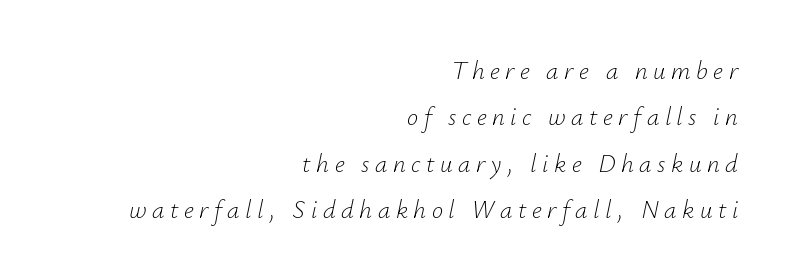
Students, note that the glyphs here are deliberately spaced far apart. The area under the type is left untouched. Stems here are at most as thick as an everyday book face. Characters are canted at an angle relative to the baseline's perpendicular.
